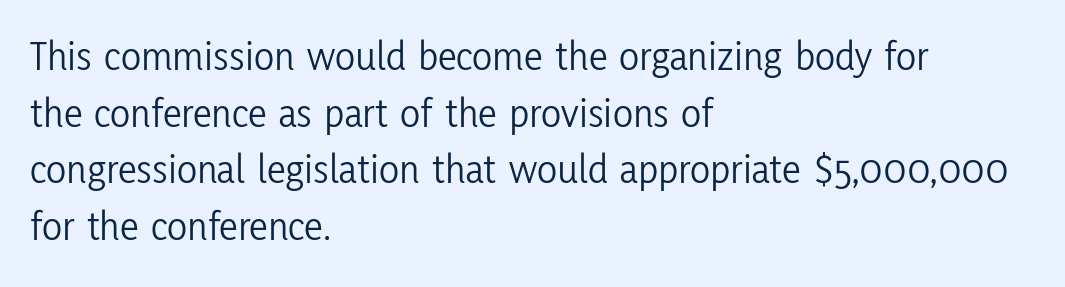
Q: Is the text bold? A: No.
Q: Is the text italic (slanted)? A: No, it is upright.
Q: Is the typeface a serif or a sans-serif typeface? A: Sans-serif.
Q: Is the text underlined? A: No.
Q: How is the paragraph aligned? A: Left-aligned.
Q: Is the spacing between letters normal or unusually wide? A: Normal.
Q: Is the spacing between lines tight, normal or loose? A: Normal.
Q: Width (condensed, normal, or wide)? A: Condensed.
Q: Stroke contrast? A: Low.
Q: x-height? A: Medium.
Q: Monospaced? A: No.
